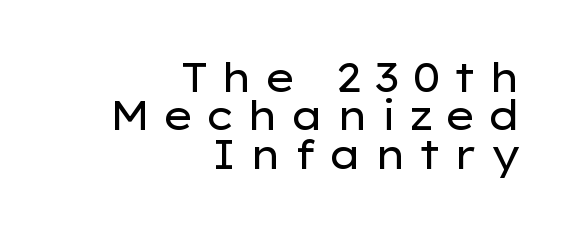
No extra ink here — the face is not bold. Someone cranked the tracking dial way up on this one. The zone under the glyphs is completely vacant. Is the block centered? No — it sits flush against the right margin. Varying glyph widths throughout — classic text-font behaviour. Is there much room between lines? No — they nearly touch.
